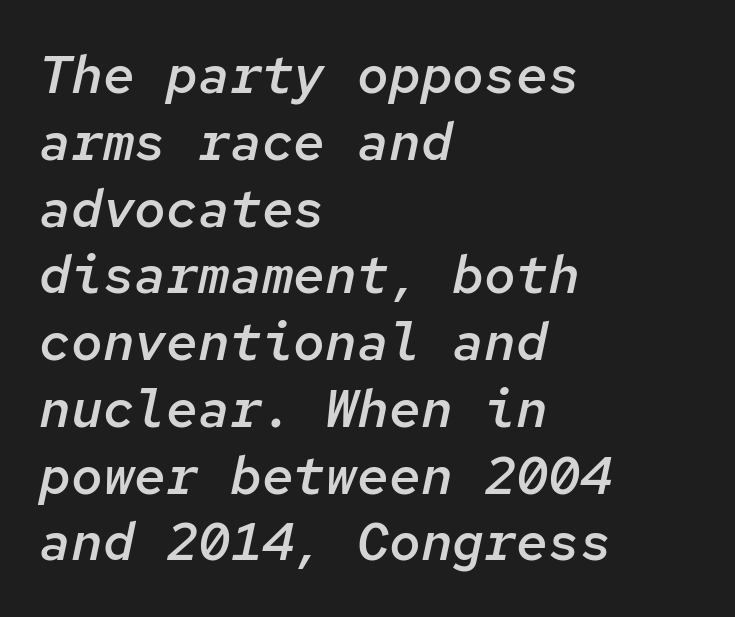
Q: Is the text bold? A: Semi-bold.
Q: Is the text italic (slanted)? A: Yes, it leans right by about 12 degrees.
Q: Is the text underlined? A: No.
Q: How is the paragraph aligned? A: Left-aligned.
Q: Is the spacing between letters normal or unusually wide? A: Normal.
Q: Is the spacing between lines tight, normal or loose? A: Normal.
Q: Width (condensed, normal, or wide)? A: Normal.
Q: Stroke contrast? A: Low.
Q: x-height? A: Medium.
Q: Monospaced? A: Yes.
